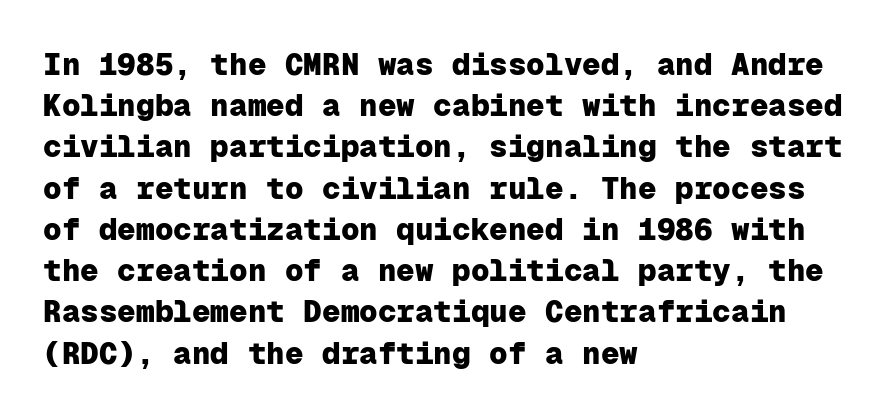
Reading down the column, the eye jumps a familiar distance to each next line. The lines in this sample share a left origin and differ only in where they stop. You can tell from the bare stems that sans-serif type was used. The sample has been set heavy, in full bold. This sample uses plain, unmodified letter spacing.
